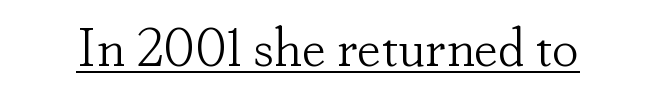
{"serif": "yes", "italic": "no", "bold": "no", "weight": "light", "width": "normal", "stroke_contrast": "low", "x_height": "small", "monospaced": "no", "underline": "yes", "letter_spacing": "normal", "letter_spacing_em": 0.0, "glyph_px": 54}
